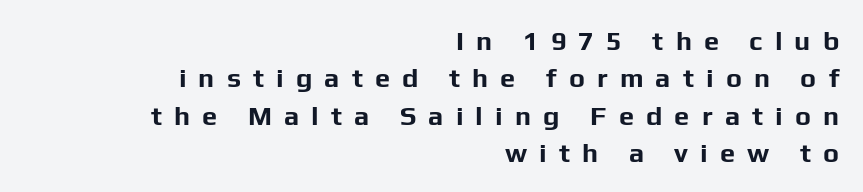
Q: Is the text bold? A: Yes.
Q: Is the text italic (slanted)? A: No, it is upright.
Q: Is the text underlined? A: No.
Q: How is the paragraph aligned? A: Right-aligned.
Q: Is the spacing between letters normal or unusually wide? A: Unusually wide.
Q: Is the spacing between lines tight, normal or loose? A: Normal.
